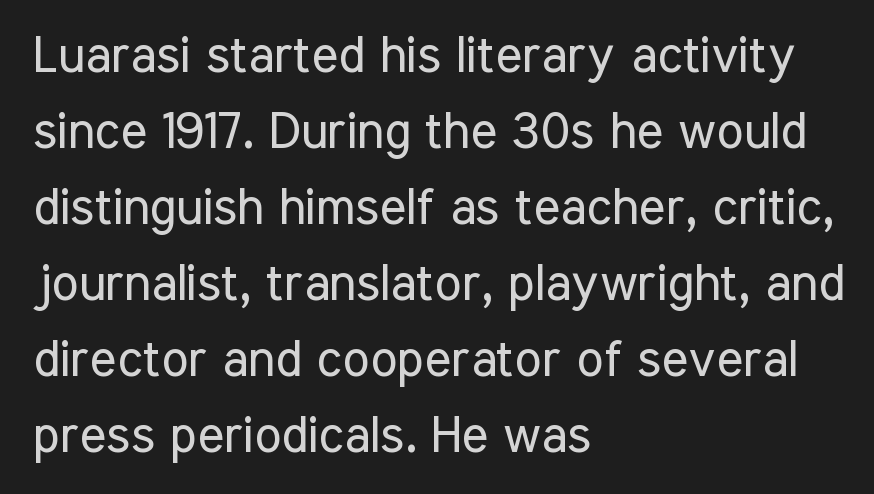
Q: Is the text bold? A: No.
Q: Is the text italic (slanted)? A: No, it is upright.
Q: Is the typeface a serif or a sans-serif typeface? A: Sans-serif.
Q: Is the text underlined? A: No.
Q: How is the paragraph aligned? A: Left-aligned.
Q: Is the spacing between letters normal or unusually wide? A: Normal.
Q: Is the spacing between lines tight, normal or loose? A: Normal.
Q: Width (condensed, normal, or wide)? A: Condensed.
Q: Stroke contrast? A: Low.
Q: x-height? A: Medium.
Q: Monospaced? A: No.
